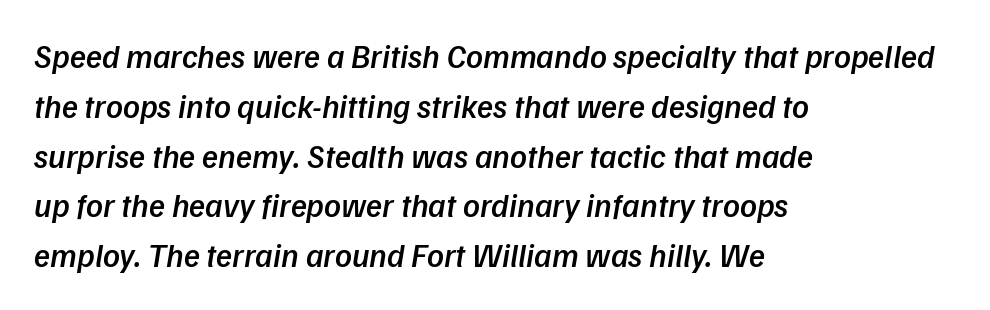
The image shows 33 px semibold type, italic (leaning right); set left-aligned, normal line spacing (1.51x), normal letter spacing, not underlined; low stroke contrast and a medium x-height.
